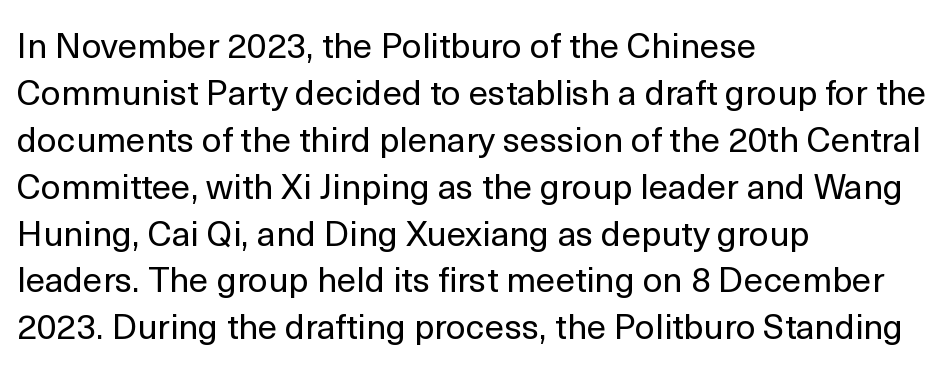
{"serif": "no", "italic": "no", "bold": "no", "weight": "regular", "width": "normal", "x_height": "medium", "monospaced": "no", "underline": "no", "align": "left", "line_spacing": "normal", "line_spacing_ratio": 1.34, "letter_spacing": "normal", "letter_spacing_em": 0.0, "glyph_px": 35}
